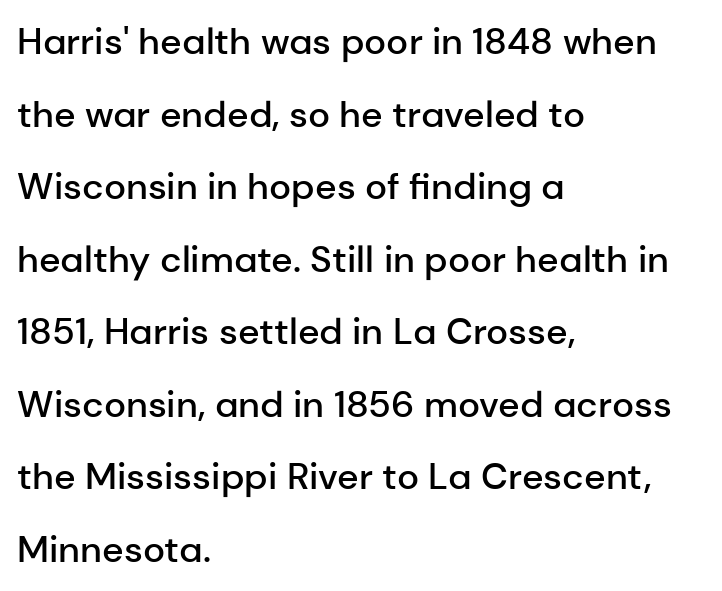
The designer went with a sans here, leaving each stem footless. Decoration check: the copy has no underline. Which margin do the lines hug? The left one — the right edge is uneven. Line spacing here is loose. The axis of the letterforms is exactly vertical. Typographic density is moderately raised because the face is semibold.
